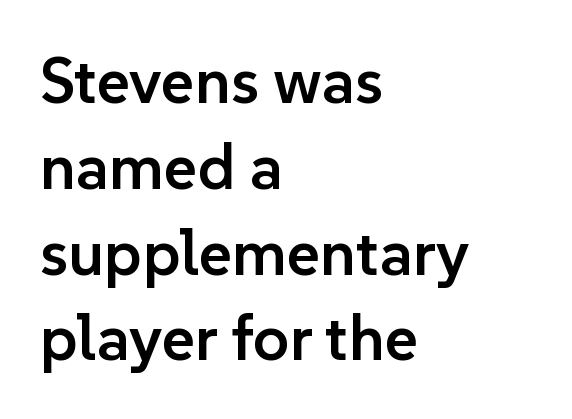
Q: Is the text bold? A: Semi-bold.
Q: Is the text italic (slanted)? A: No, it is upright.
Q: Is the typeface a serif or a sans-serif typeface? A: Sans-serif.
Q: Is the text underlined? A: No.
Q: How is the paragraph aligned? A: Left-aligned.
Q: Is the spacing between letters normal or unusually wide? A: Normal.
Q: Is the spacing between lines tight, normal or loose? A: Normal.
Q: Width (condensed, normal, or wide)? A: Normal.
Q: Stroke contrast? A: Low.
Q: x-height? A: Medium.
Q: Monospaced? A: No.
